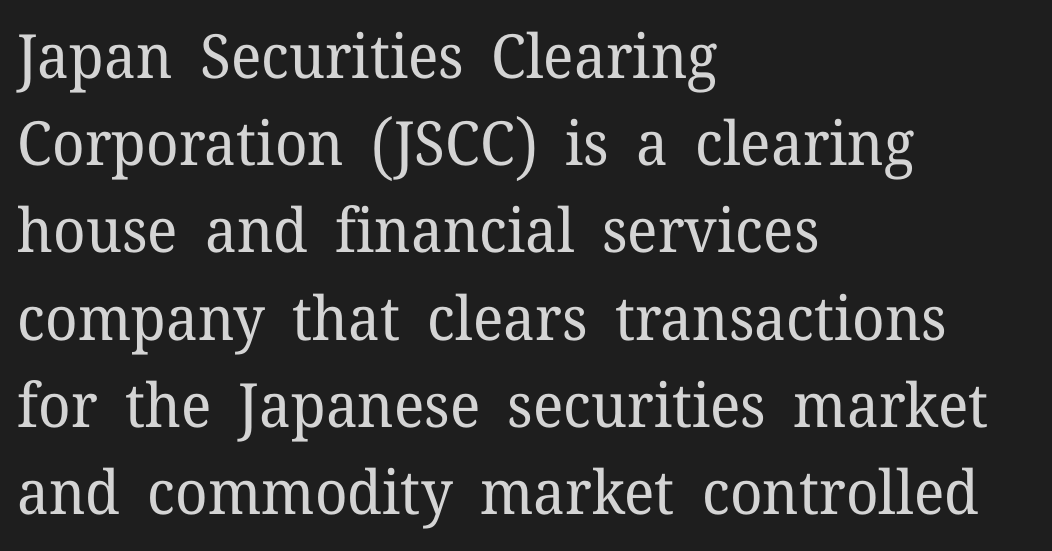
Proportional: the letters do not fall into vertical columns. The characters display serif detailing at their extremities. Horizontally, the lines are justified to the leading edge only. The face looks like a standard text weight, possibly lighter. A typesetter would call this leading conventional body-copy spacing. Unmarked baselines from the first word to the last.
